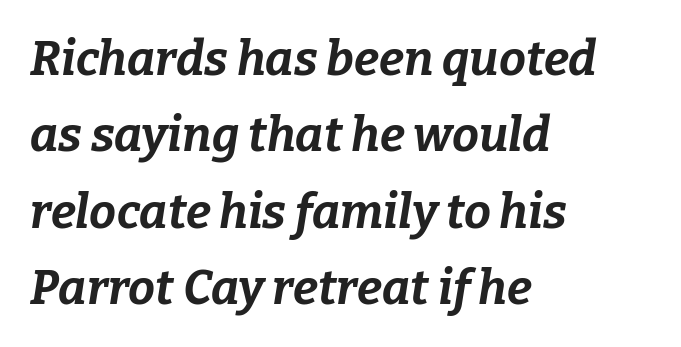
The image shows 48 px bold type, italic (leaning right); set left-aligned, normal line spacing (1.59x), normal letter spacing, not underlined; low stroke contrast and a medium x-height.
